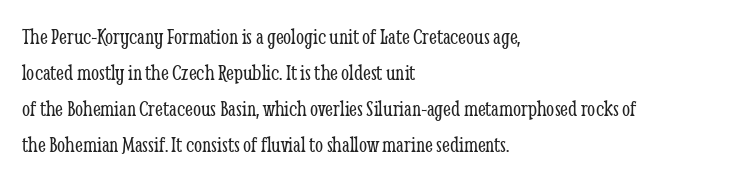
The foot of each line stays bare and open. It's the straight-up-and-down kind of type. The gaps between neighbouring characters are ordinary and unremarkable. A normal amount of white space separates one row of letters from the next. Typeset ragged right — the left edge is the straight one. Is the stroke heavy? The answer is a plain regular-or-lighter.
